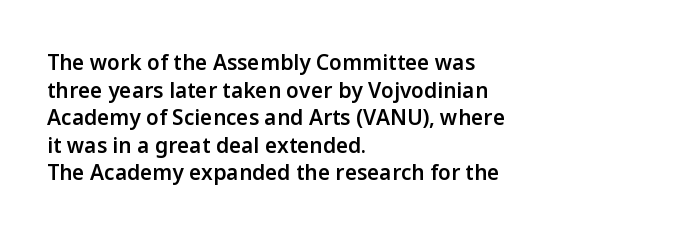
This sample uses plain, unmodified letter spacing. The foot of each line stays bare and open. The leading is moderate, giving the passage an even texture. A somewhat darkened texture: the type is semibold rather than bold.
